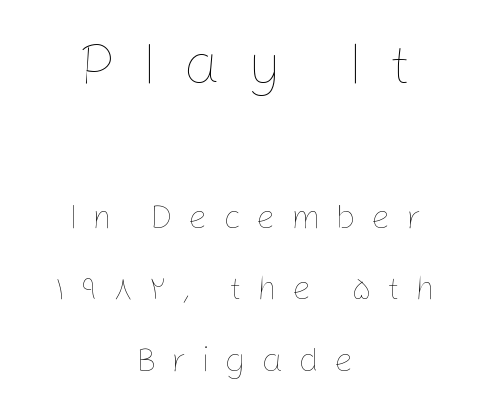
The image shows 59 px thin type, upright; set centered, loose line spacing (2.11x), unusually wide letter spacing (+0.45 em), not underlined; the first (top) block is 1.74x larger; low stroke contrast and a medium x-height.
